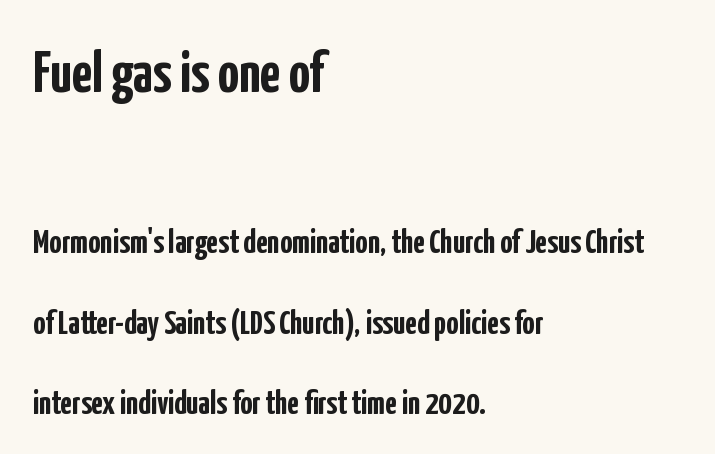
{"serif": "no", "italic": "no", "bold": "yes", "weight": "semibold", "width": "condensed", "stroke_contrast": "low", "x_height": "medium", "monospaced": "no", "underline": "no", "align": "left", "line_spacing": "loose", "line_spacing_ratio": 2.36, "letter_spacing": "normal", "letter_spacing_em": 0.0, "larger_block": "first", "size_ratio": 1.74, "glyph_px": 59}
